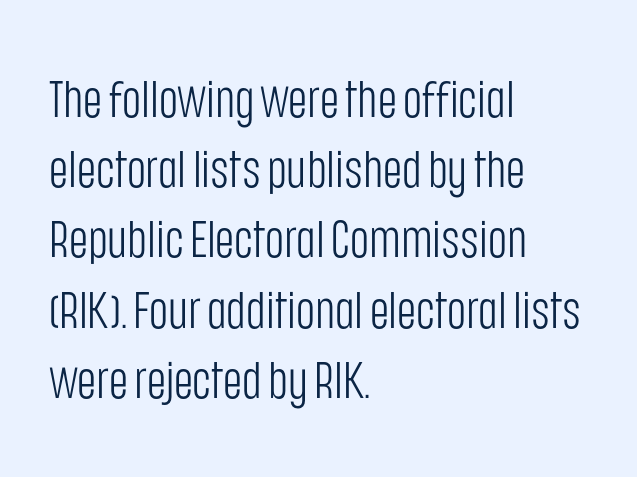
Q: Is the text bold? A: No.
Q: Is the text italic (slanted)? A: No, it is upright.
Q: Is the typeface a serif or a sans-serif typeface? A: Sans-serif.
Q: Is the text underlined? A: No.
Q: How is the paragraph aligned? A: Left-aligned.
Q: Is the spacing between letters normal or unusually wide? A: Normal.
Q: Is the spacing between lines tight, normal or loose? A: Normal.
Q: Width (condensed, normal, or wide)? A: Condensed.
Q: Stroke contrast? A: Low.
Q: x-height? A: Large.
Q: Monospaced? A: No.
